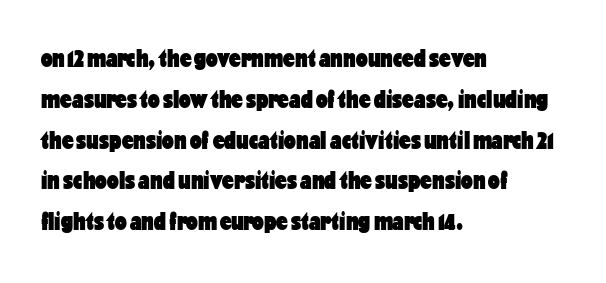
Q: Is the text bold? A: Yes.
Q: Is the text italic (slanted)? A: No, it is upright.
Q: Is the text underlined? A: No.
Q: How is the paragraph aligned? A: Left-aligned.
Q: Is the spacing between letters normal or unusually wide? A: Normal.
Q: Is the spacing between lines tight, normal or loose? A: Normal.
